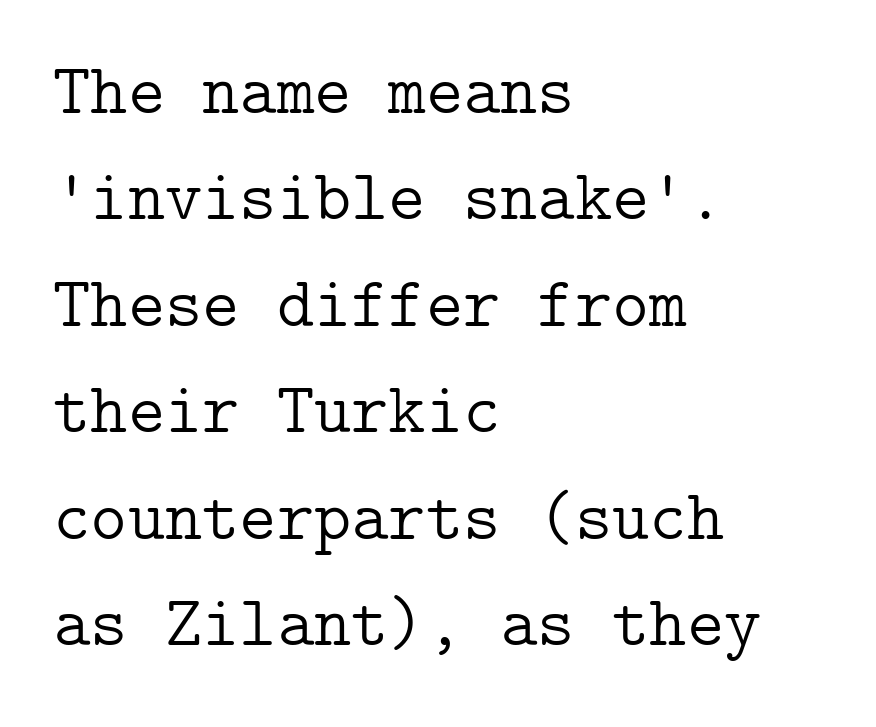
{"serif": "yes", "italic": "no", "bold": "no", "weight": "light", "width": "normal", "stroke_contrast": "low", "x_height": "medium", "underline": "no", "align": "left", "line_spacing": "normal", "line_spacing_ratio": 1.5, "letter_spacing": "normal", "letter_spacing_em": 0.0, "glyph_px": 71}
